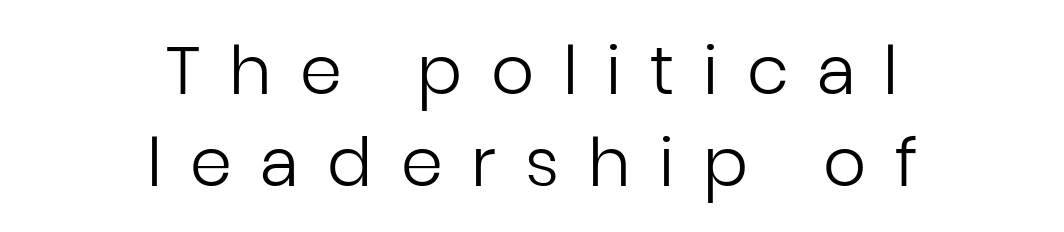
Q: Is the text bold? A: No.
Q: Is the text italic (slanted)? A: No, it is upright.
Q: Is the typeface a serif or a sans-serif typeface? A: Sans-serif.
Q: Is the text underlined? A: No.
Q: How is the paragraph aligned? A: Centered.
Q: Is the spacing between letters normal or unusually wide? A: Unusually wide.
Q: Is the spacing between lines tight, normal or loose? A: Normal.
Q: Width (condensed, normal, or wide)? A: Normal.
Q: Stroke contrast? A: Low.
Q: x-height? A: Medium.
Q: Monospaced? A: No.
